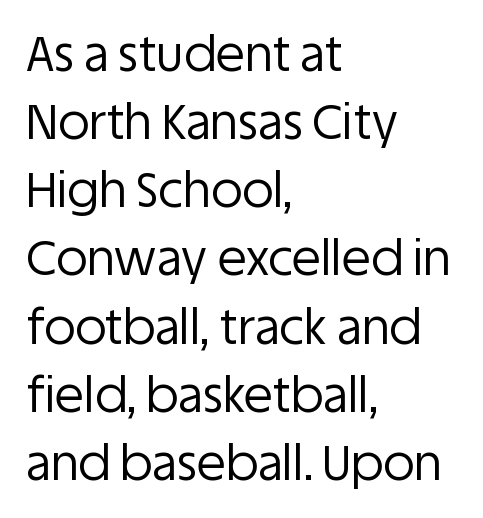
The image shows 48 px regular-weight sans-serif type, upright; set left-aligned, normal line spacing (1.42x), normal letter spacing, not underlined; low stroke contrast and a large x-height.
